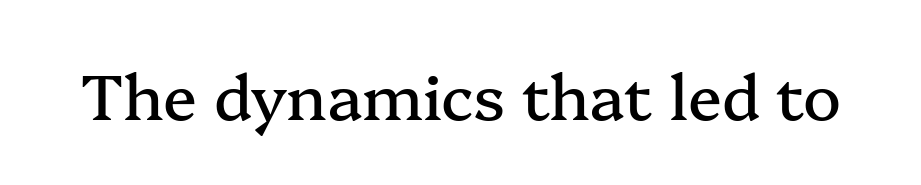
{"serif": "yes", "italic": "no", "width": "normal", "stroke_contrast": "medium", "x_height": "medium", "monospaced": "no", "underline": "no", "letter_spacing": "normal", "letter_spacing_em": 0.0, "glyph_px": 63}
